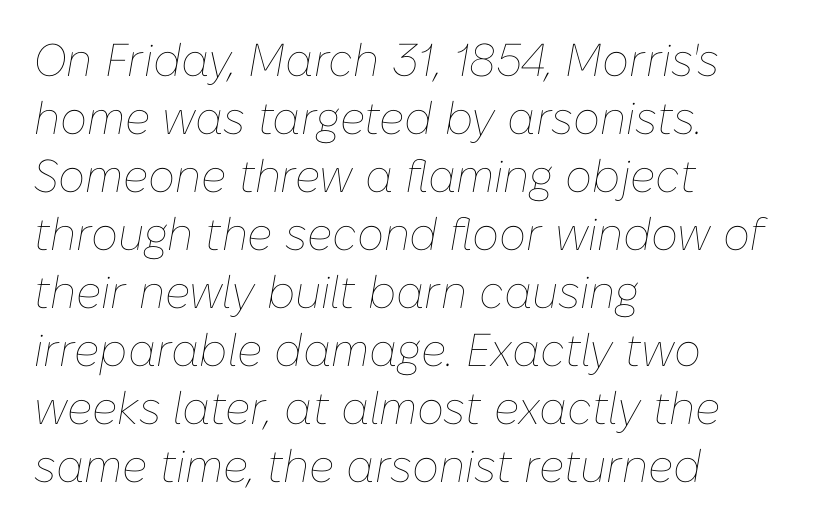
{"italic": "yes", "lean": "right", "slant_degrees": 10, "bold": "no", "weight": "thin", "width": "normal", "stroke_contrast": "low", "x_height": "medium", "monospaced": "no", "underline": "no", "align": "left", "line_spacing": "normal", "line_spacing_ratio": 1.26, "letter_spacing": "normal", "letter_spacing_em": 0.0, "glyph_px": 46}
